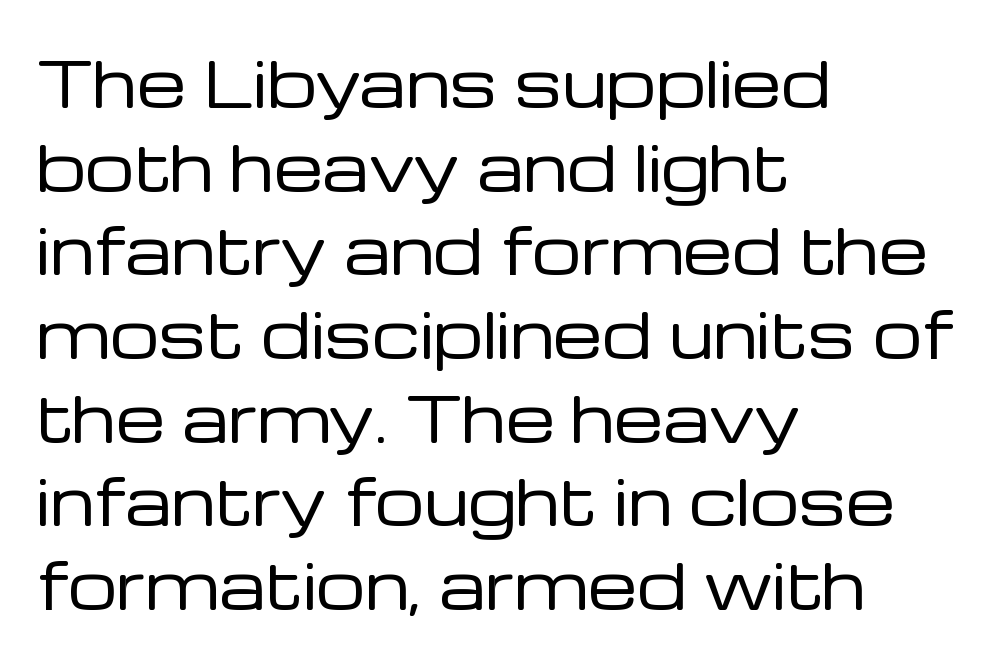
The image shows 62 px regular-weight sans-serif type, upright; set left-aligned, normal line spacing (1.35x), normal letter spacing, not underlined; low stroke contrast and a medium x-height.
